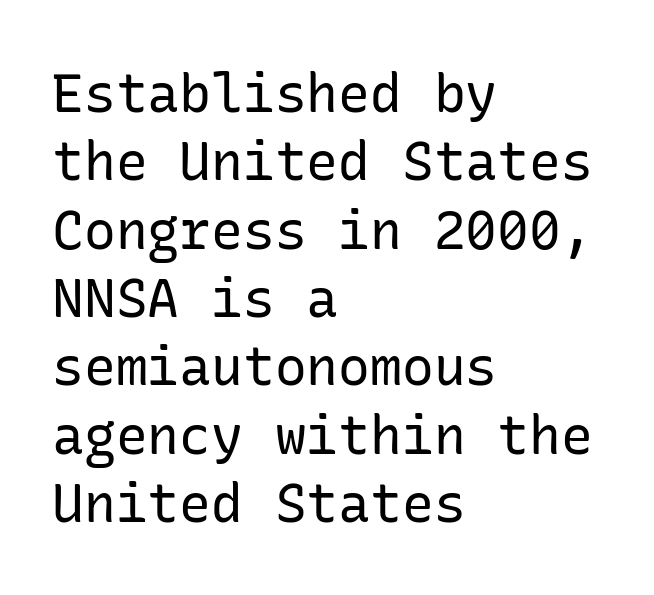
Unbolded letterforms with no extra heft. In terms of posture, this sample is upright. Between one letter and the next there's only the usual sliver of space. This sample is left-justified, so line endings fall wherever the words run out.
